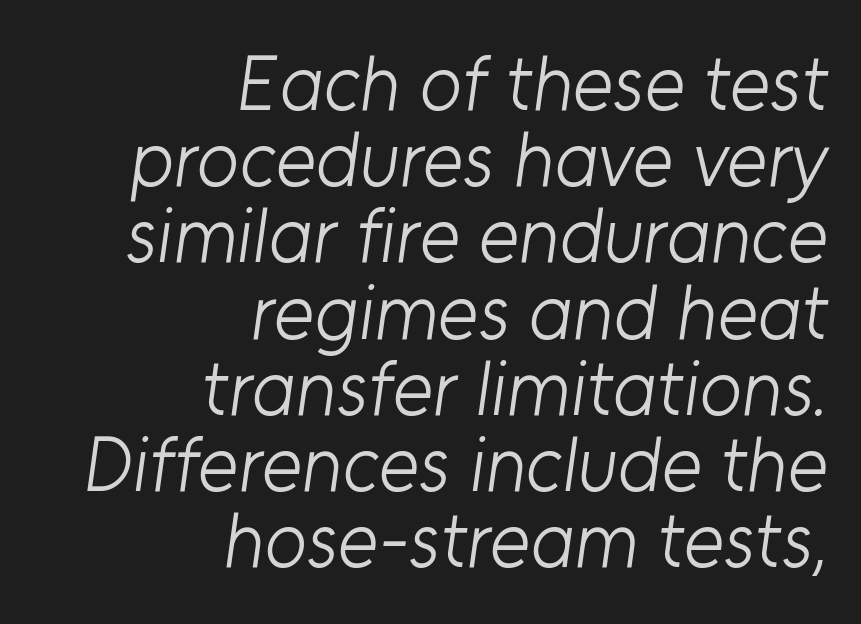
The image shows 77 px light sans-serif type; set right-aligned, tight line spacing (0.99x), normal letter spacing, not underlined; low stroke contrast and a medium x-height.
